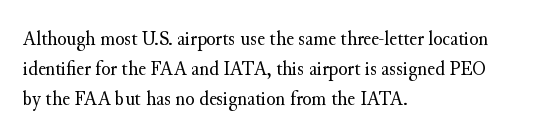
The image shows 21 px text type, upright; set left-aligned, normal line spacing (1.44x), normal letter spacing, not underlined.
